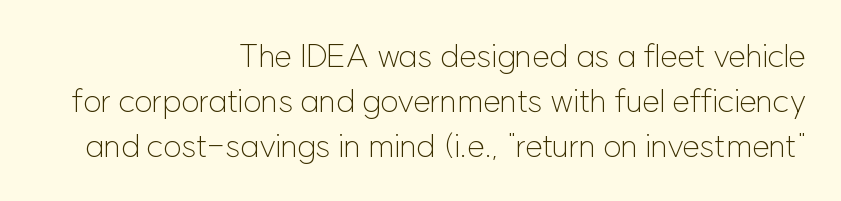
Q: Is the text bold? A: No.
Q: Is the text italic (slanted)? A: No, it is upright.
Q: Is the typeface a serif or a sans-serif typeface? A: Sans-serif.
Q: Is the text underlined? A: No.
Q: How is the paragraph aligned? A: Right-aligned.
Q: Is the spacing between letters normal or unusually wide? A: Normal.
Q: Is the spacing between lines tight, normal or loose? A: Normal.
Q: Width (condensed, normal, or wide)? A: Normal.
Q: Stroke contrast? A: Low.
Q: x-height? A: Medium.
Q: Monospaced? A: No.
